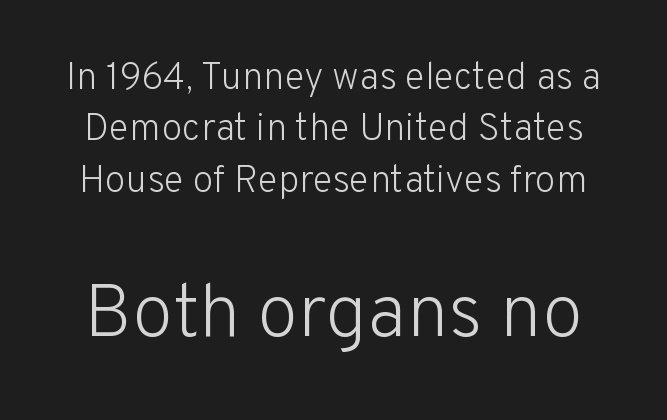
The image shows 75 px light sans-serif type, upright; set normal line spacing (1.35x), normal letter spacing, not underlined; the second (bottom) block is 1.97x larger; low stroke contrast and a medium x-height.
